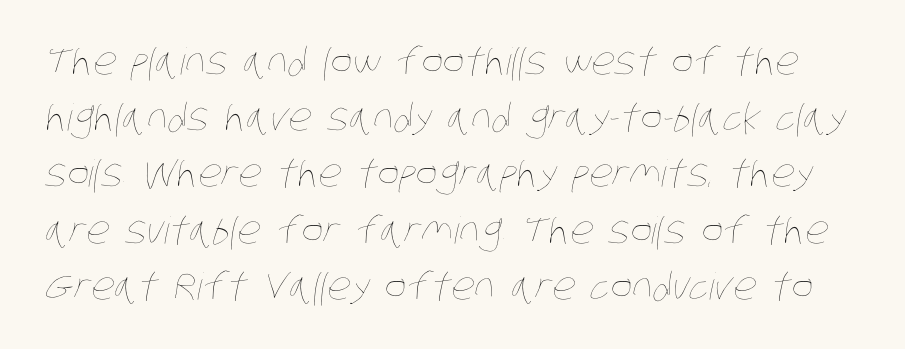
The image shows 37 px thin, condensed type; set normal line spacing (1.52x), normal letter spacing, not underlined; low stroke contrast and a large x-height.
